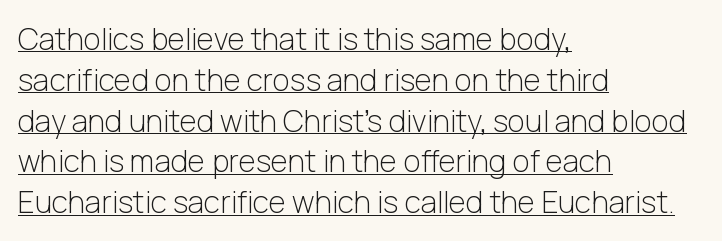
Vertically, the passage feels balanced, rows spaced as you'd expect. Glance below the letters and you will spot a drawn line. The rendering anchors every line to the left-hand side. Varying glyph widths throughout — classic text-font behaviour.
